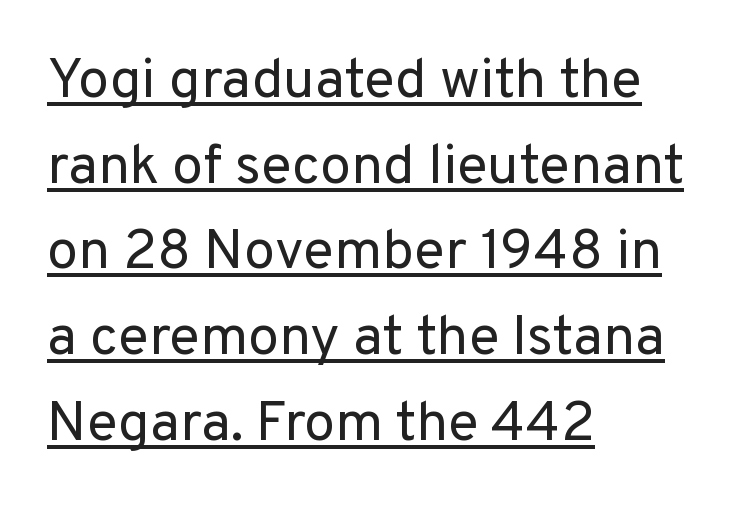
The image shows 56 px regular-weight sans-serif type, upright; set left-aligned, normal line spacing (1.53x), normal letter spacing, underlined; low stroke contrast and a medium x-height.
